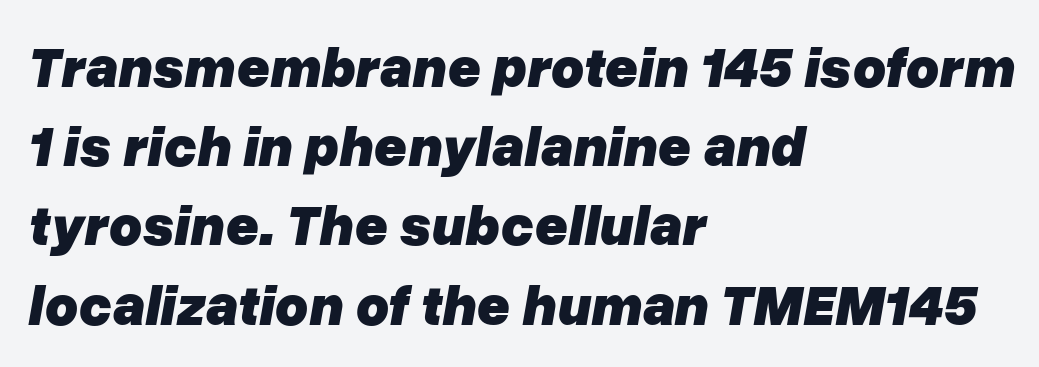
The image shows 57 px heavy type, italic (leaning right); set left-aligned, normal line spacing (1.39x), normal letter spacing, not underlined; low stroke contrast and a medium x-height.
